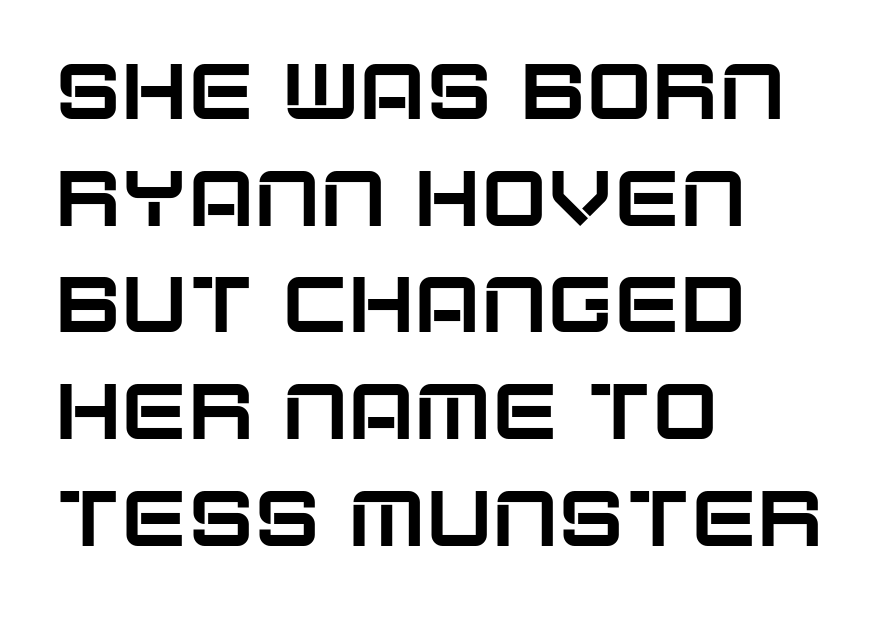
The image shows 79 px sans-serif type, upright; set left-aligned, normal line spacing (1.35x), normal letter spacing, not underlined; low stroke contrast and a large x-height.
